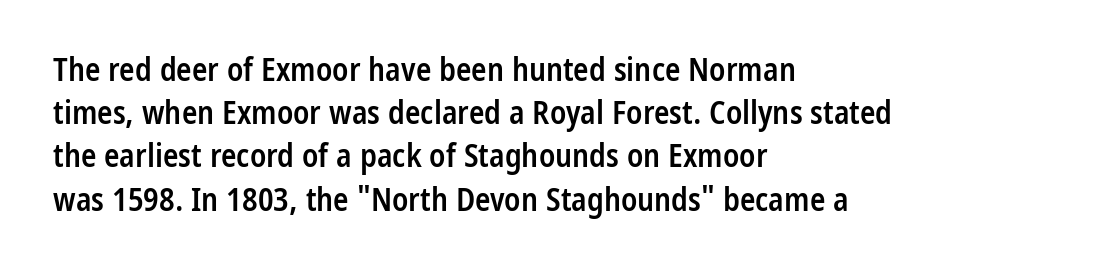
{"serif": "no", "italic": "no", "bold": "semi", "weight": "semibold", "width": "condensed", "stroke_contrast": "low", "x_height": "medium", "monospaced": "no", "underline": "no", "align": "left", "line_spacing": "normal", "line_spacing_ratio": 1.35, "letter_spacing": "normal", "letter_spacing_em": 0.0, "glyph_px": 32}
